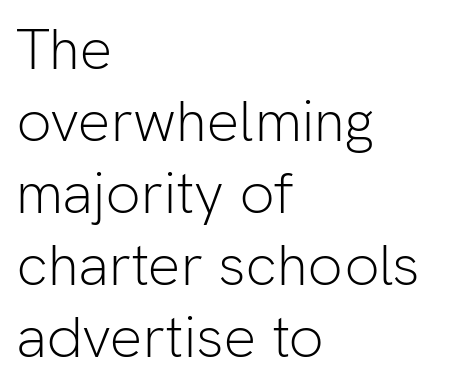
The image shows 58 px light sans-serif type, upright; set left-aligned, line spacing 1.24x, normal letter spacing, not underlined; low stroke contrast and a medium x-height.
